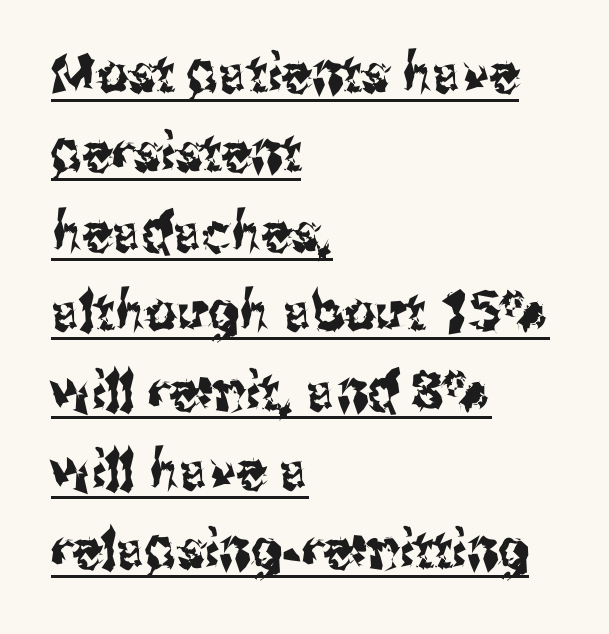
A typesetter would call this proportional, since set widths differ per character. If you measured baseline to baseline, you'd find a middling distance. Is there any slant? The stems are plumb. In CSS terms this would be text-align: left. Each letter's strokes conclude bluntly, with no projecting serifs.
